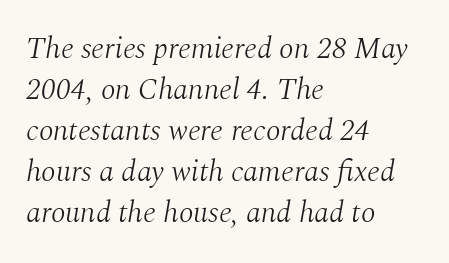
Q: Is the text bold? A: No.
Q: Is the text italic (slanted)? A: Yes, it leans right by about 10 degrees.
Q: Is the typeface a serif or a sans-serif typeface? A: Serif.
Q: Is the text underlined? A: No.
Q: How is the paragraph aligned? A: Left-aligned.
Q: Is the spacing between letters normal or unusually wide? A: Normal.
Q: Is the spacing between lines tight, normal or loose? A: Normal.
Q: Width (condensed, normal, or wide)? A: Normal.
Q: Stroke contrast? A: Medium.
Q: x-height? A: Medium.
Q: Monospaced? A: No.
